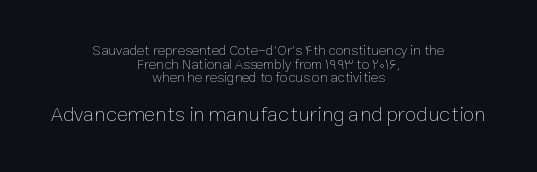
Italic: no, the glyphs are upright roman. The rendering uses a small line-height, squeezing the rows. Short and long lines alike share a common midpoint. Between these two stacked blocks, the lower one wins on size. The cut favours lightness, reaching ordinary text weight at its darkest. Nobody touched the tracking dial on this one.
